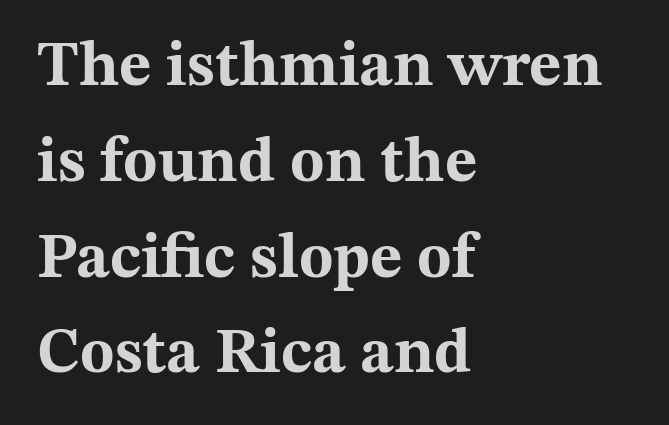
The image shows 63 px bold, wide serif type, upright; set left-aligned, normal line spacing (1.52x), normal letter spacing, not underlined; medium stroke contrast and a medium x-height.
